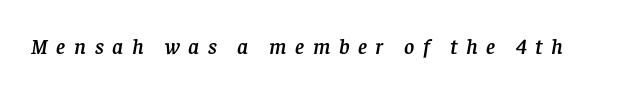
Q: Is the text italic (slanted)? A: Yes, it leans right by about 8 degrees.
Q: Is the text underlined? A: No.
Q: Is the spacing between letters normal or unusually wide? A: Unusually wide.
